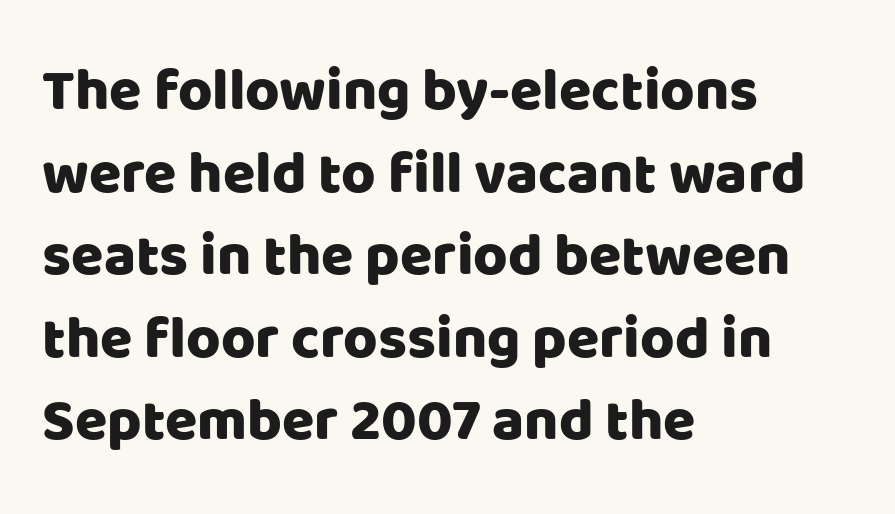
The image shows 59 px sans-serif type, upright; set left-aligned, normal line spacing (1.4x), normal letter spacing, not underlined; low stroke contrast and a large x-height.
